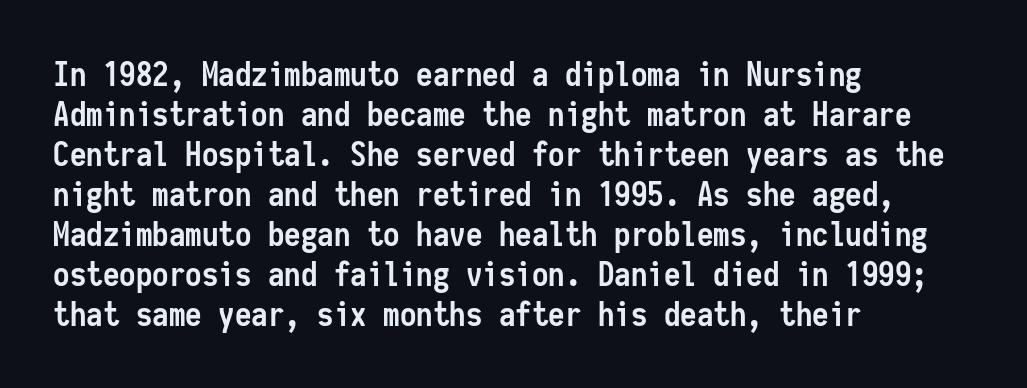
The image shows 33 px semibold, condensed sans-serif type, upright, monospaced; set left-aligned, line spacing 1.21x, normal letter spacing, not underlined; low stroke contrast and a medium x-height.
